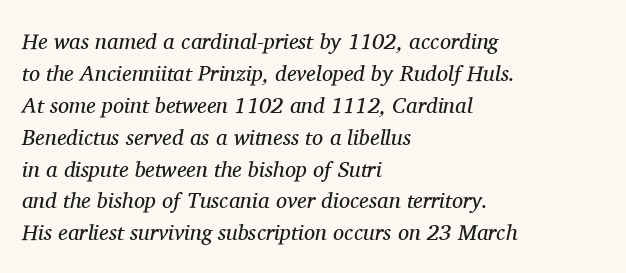
If you drew a ruler down the left edge, every line would touch it. Stems here are at most as thick as an everyday book face. In terms of leading, this rendering sits right in the middle. The passage shown leans; its letterforms are oblique.
